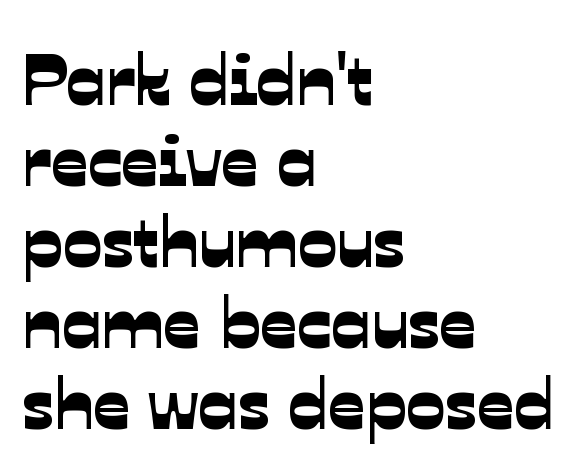
A sans-serif font was chosen for this passage. The lines are packed closely together with very little leading. The words here are not underlined. The paragraph shown leans on its left margin.
